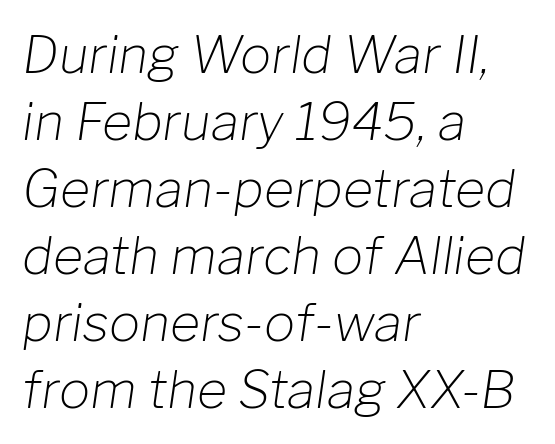
Q: Is the text bold? A: No.
Q: Is the text italic (slanted)? A: Yes, it leans right by about 8 degrees.
Q: Is the text underlined? A: No.
Q: How is the paragraph aligned? A: Left-aligned.
Q: Is the spacing between letters normal or unusually wide? A: Normal.
Q: Is the spacing between lines tight, normal or loose? A: Normal.
Q: Width (condensed, normal, or wide)? A: Normal.
Q: Stroke contrast? A: Low.
Q: x-height? A: Medium.
Q: Monospaced? A: No.
